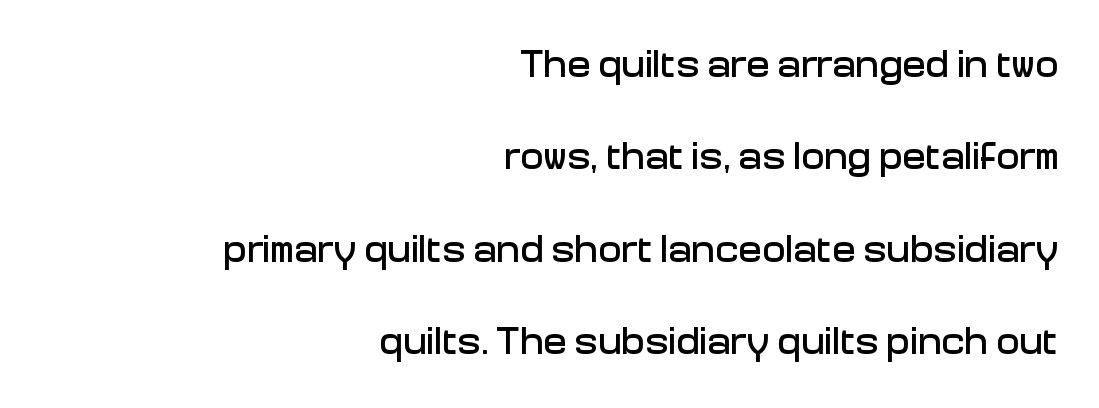
Line ends are locked; line starts wander. How are the letters spaced? Ordinarily, with no added tracking. Summary of vertical rhythm: relaxed, with wide interline spacing. The font's upright variant was chosen for this text. This sample has the flowing, uneven cadence of proportional lettering.
